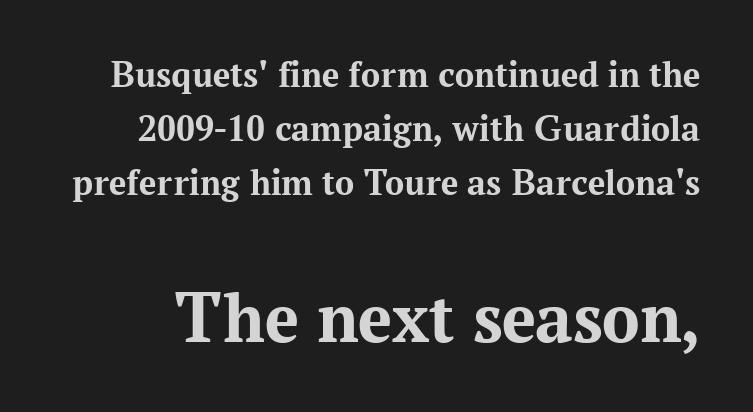
Q: Is the text bold? A: Yes.
Q: Is the text italic (slanted)? A: No, it is upright.
Q: Is the typeface a serif or a sans-serif typeface? A: Serif.
Q: Is the text underlined? A: No.
Q: Is the spacing between letters normal or unusually wide? A: Normal.
Q: Is the spacing between lines tight, normal or loose? A: Normal.
Q: Which block of text is set in a larger size, the first (top) or the second (bottom)? A: The second (bottom) one.
Q: Width (condensed, normal, or wide)? A: Normal.
Q: Stroke contrast? A: Medium.
Q: x-height? A: Medium.
Q: Monospaced? A: No.
